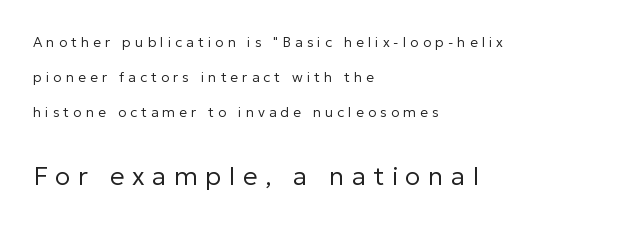
Q: Is the text bold? A: No.
Q: Is the text italic (slanted)? A: No, it is upright.
Q: Is the text underlined? A: No.
Q: How is the paragraph aligned? A: Left-aligned.
Q: Is the spacing between letters normal or unusually wide? A: Unusually wide.
Q: Is the spacing between lines tight, normal or loose? A: Loose.
Q: Which block of text is set in a larger size, the first (top) or the second (bottom)? A: The second (bottom) one.
